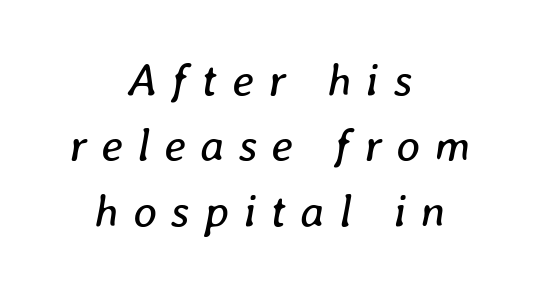
This sample has the flowing, uneven cadence of proportional lettering. Style check: oblique. The tracking jumps out immediately: characters are airy and widely separated. The area under the type is left untouched. Weight: regular or lighter.
